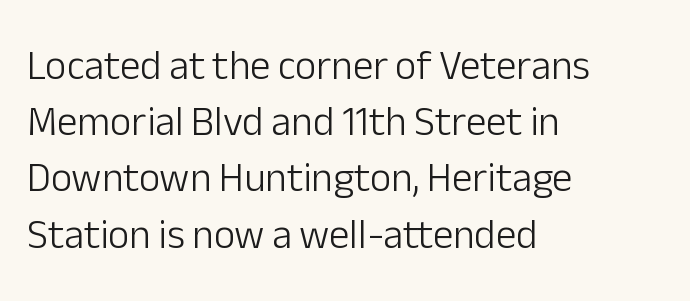
{"serif": "no", "italic": "no", "bold": "no", "weight": "light", "width": "normal", "stroke_contrast": "low", "x_height": "medium", "monospaced": "no", "underline": "no", "align": "left", "line_spacing": "normal", "line_spacing_ratio": 1.37, "letter_spacing": "normal", "letter_spacing_em": 0.0, "glyph_px": 41}
